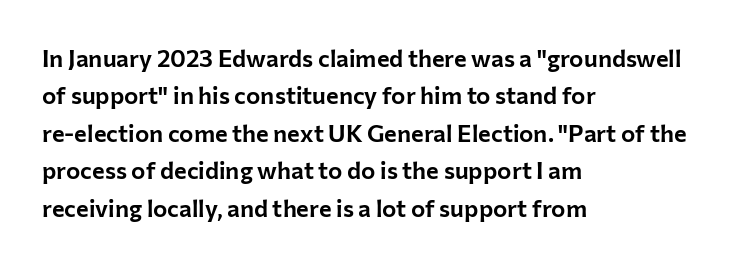
Quick note: interline space is typical. Ordinary non-slanted type is in use. The glyphs are unaccompanied by any horizontal stroke below them. The setting favours the left margin, as ordinary paragraphs usually do.
